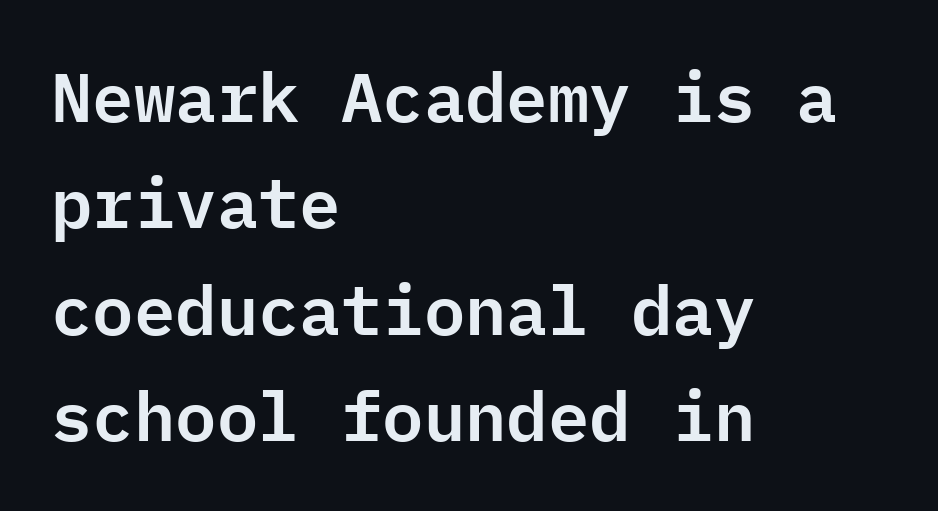
Q: Is the text italic (slanted)? A: No, it is upright.
Q: Is the typeface a serif or a sans-serif typeface? A: Sans-serif.
Q: Is the text underlined? A: No.
Q: How is the paragraph aligned? A: Left-aligned.
Q: Is the spacing between letters normal or unusually wide? A: Normal.
Q: Is the spacing between lines tight, normal or loose? A: Normal.
Q: Width (condensed, normal, or wide)? A: Normal.
Q: Stroke contrast? A: Low.
Q: x-height? A: Medium.
Q: Monospaced? A: Yes.
